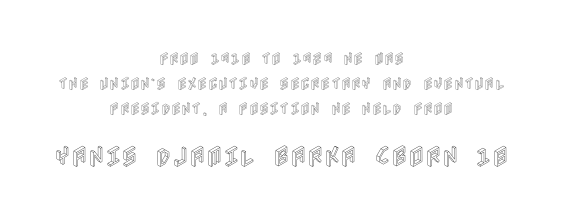
Characters remain perfectly vertical along every line. Horizontal alignment here is central, giving a formal, balanced look. Is the letter spacing exaggerated? No — it looks like the ordinary default. The more generous point size was reserved for the lower chunk. The space directly below the letters is spotless.
